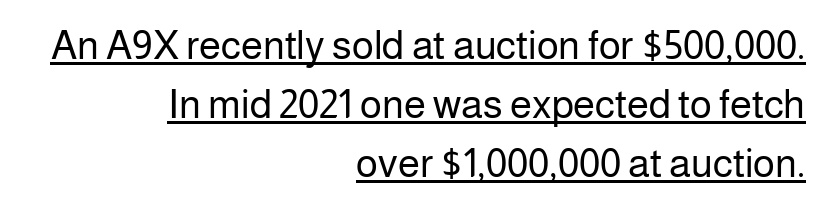
The image shows 40 px regular-weight sans-serif type, upright; set right-aligned, normal line spacing (1.48x), normal letter spacing, underlined; low stroke contrast and a medium x-height.
